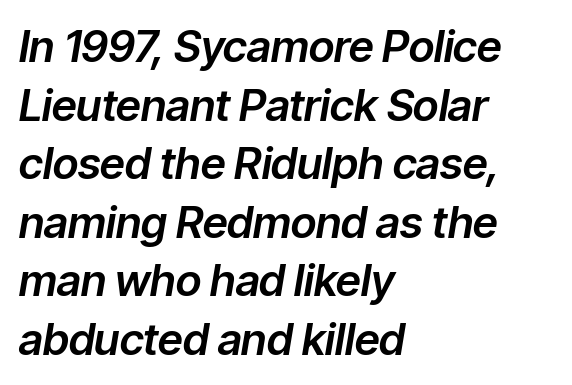
The paragraph shown leans on its left margin. A typesetter would call this proportional, since set widths differ per character. The designer left line spacing at the default. The gaps between neighbouring characters are ordinary and unremarkable.
